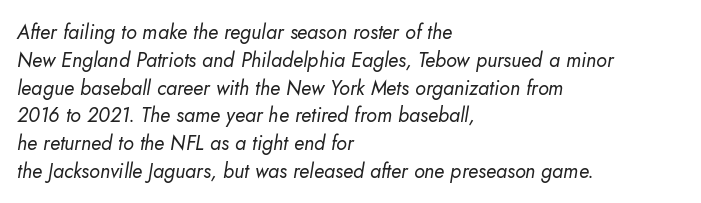
{"italic": "yes", "lean": "right", "slant_degrees": 10, "bold": "no", "underline": "no", "align": "left", "line_spacing": "normal", "line_spacing_ratio": 1.39, "letter_spacing": "normal", "letter_spacing_em": 0.0, "glyph_px": 20}
